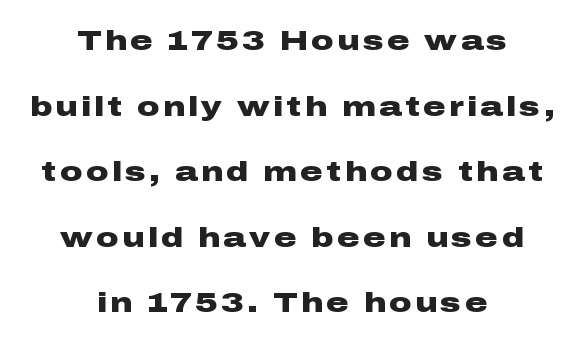
{"serif": "no", "italic": "no", "bold": "yes", "weight": "heavy", "width": "wide", "stroke_contrast": "low", "x_height": "medium", "monospaced": "no", "underline": "no", "align": "center", "line_spacing": "loose", "line_spacing_ratio": 2.34, "glyph_px": 28}
